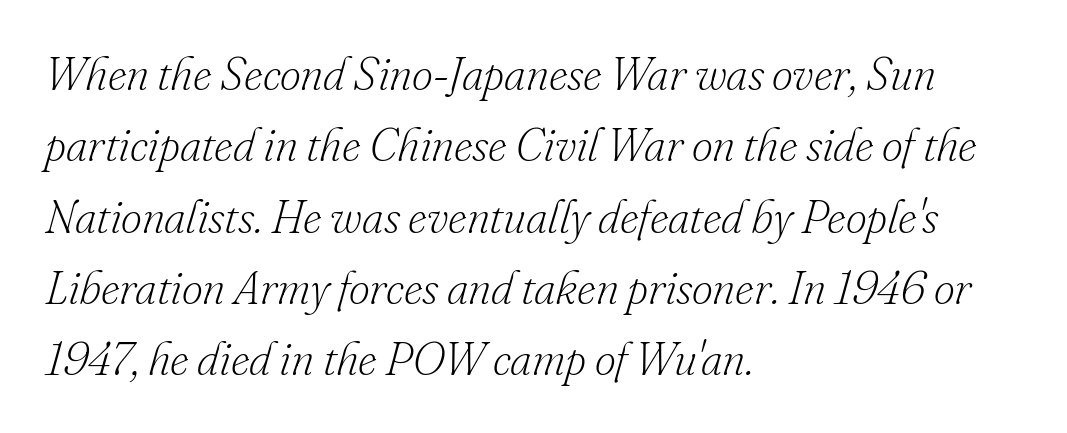
The image shows 46 px light serif type, italic (leaning right); set left-aligned, normal line spacing (1.55x), normal letter spacing, not underlined; low stroke contrast and a small x-height.
